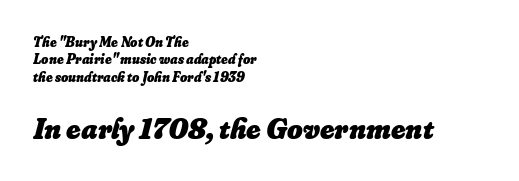
{"italic": "yes", "lean": "right", "slant_degrees": 16, "bold": "yes", "weight": "heavy", "width": "normal", "stroke_contrast": "low", "x_height": "small", "monospaced": "no", "underline": "no", "align": "left", "line_spacing": "normal", "line_spacing_ratio": 1.25, "letter_spacing": "normal", "letter_spacing_em": 0.0, "larger_block": "second", "size_ratio": 2.14, "glyph_px": 30}
